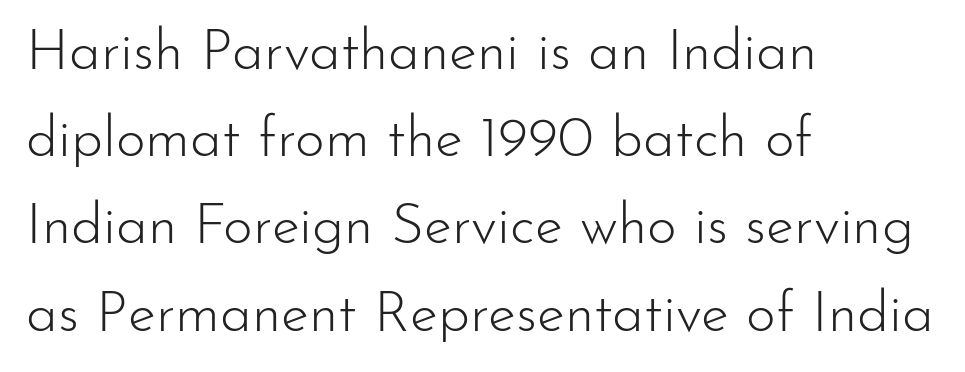
The image shows 57 px light sans-serif type, upright; set left-aligned, normal line spacing (1.53x), normal letter spacing, not underlined; low stroke contrast and a small x-height.
